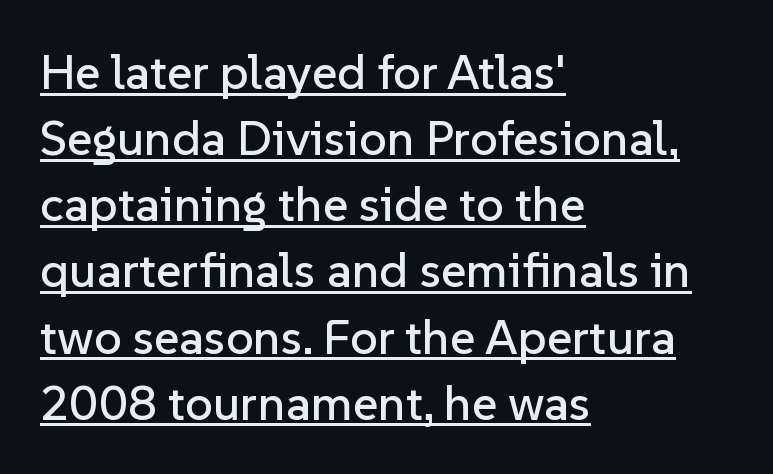
The image shows 49 px sans-serif type, upright; set left-aligned, normal line spacing (1.35x), normal letter spacing, underlined; low stroke contrast and a medium x-height.
